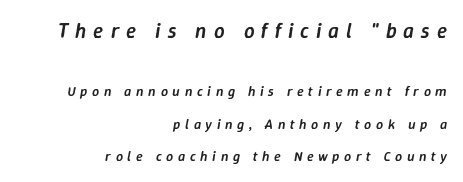
{"italic": "yes", "lean": "right", "slant_degrees": 9, "bold": "semi", "underline": "no", "align": "right", "line_spacing": "loose", "line_spacing_ratio": 2.31, "letter_spacing": "wide", "letter_spacing_em": 0.33, "larger_block": "first", "size_ratio": 1.5, "glyph_px": 21}
